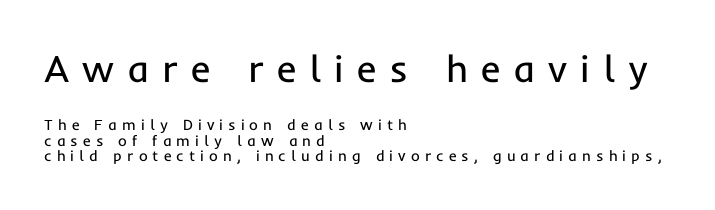
Each row of text sits above clean, open space. This sample has the flowing, uneven cadence of proportional lettering. The face used here is rendered with a markedly widened letterfit. Character size in the leading block exceeds that of the trailing block. Is the stroke heavy? The answer is a plain regular-or-lighter. A typesetter would label this face a sans.
